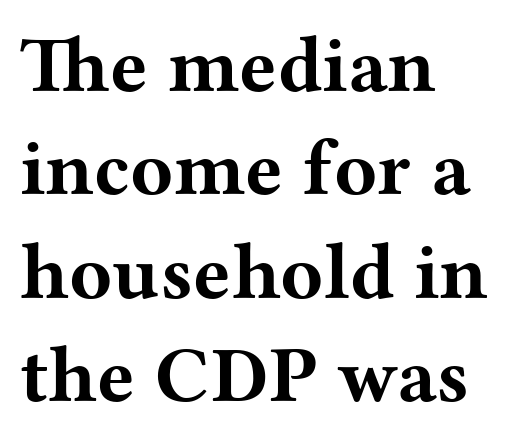
The image shows 79 px bold, wide serif type, upright; set left-aligned, normal line spacing (1.31x), normal letter spacing, not underlined; medium stroke contrast and a medium x-height.
